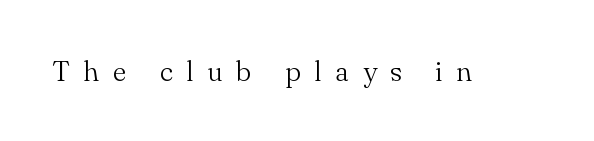
{"serif": "yes", "italic": "no", "bold": "no", "weight": "light", "width": "normal", "stroke_contrast": "medium", "x_height": "small", "monospaced": "no", "underline": "no", "letter_spacing": "wide", "letter_spacing_em": 0.47, "glyph_px": 29}
